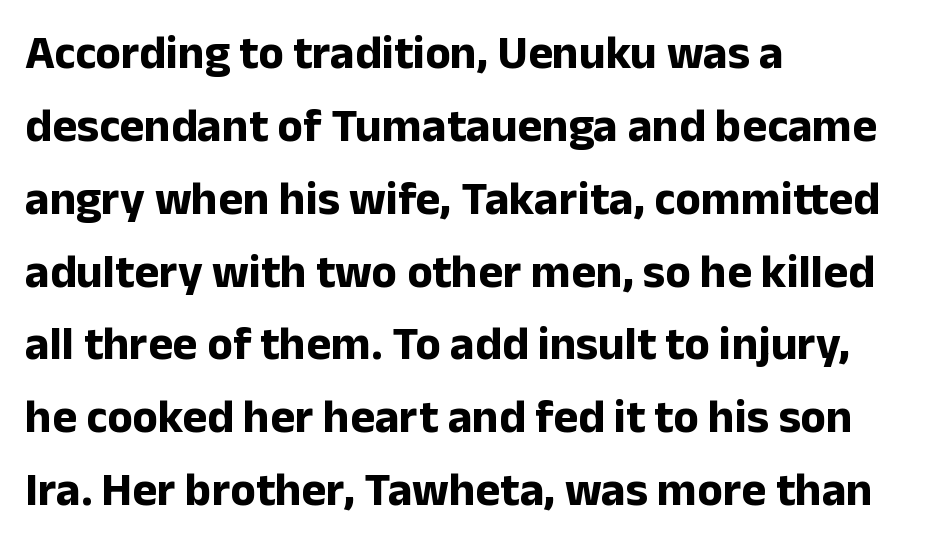
This sample keeps an unexceptional amount of space between lines. Horizontally, the lines are justified to the leading edge only. Here the designer chose a conventional face with non-uniform glyph widths. The glyphs in this specimen are sans serif. Quick note: not italic, upright.
